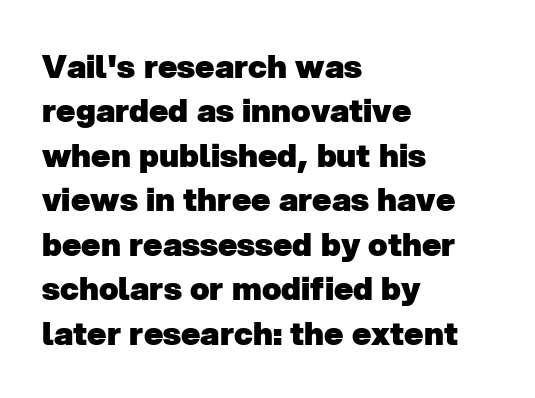
These lines are rendered in a variable-pitch font. The setting favours the left margin, as ordinary paragraphs usually do. Are there feet on the stems? There aren't — it's a sans. Students, observe: this is what conventionally led text looks like. The gaps between neighbouring characters are ordinary and unremarkable.
